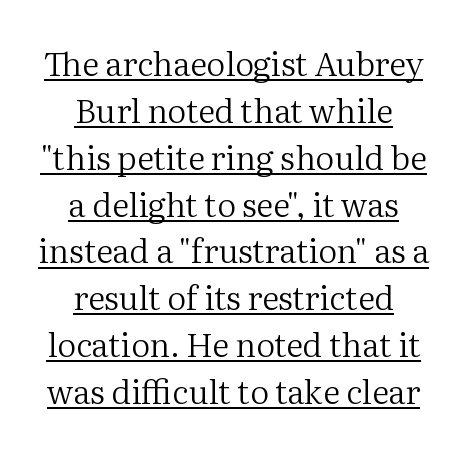
Q: Is the text bold? A: No.
Q: Is the text italic (slanted)? A: No, it is upright.
Q: Is the typeface a serif or a sans-serif typeface? A: Serif.
Q: Is the text underlined? A: Yes.
Q: How is the paragraph aligned? A: Centered.
Q: Is the spacing between letters normal or unusually wide? A: Normal.
Q: Is the spacing between lines tight, normal or loose? A: Normal.
Q: Width (condensed, normal, or wide)? A: Normal.
Q: Stroke contrast? A: Medium.
Q: x-height? A: Medium.
Q: Monospaced? A: No.
